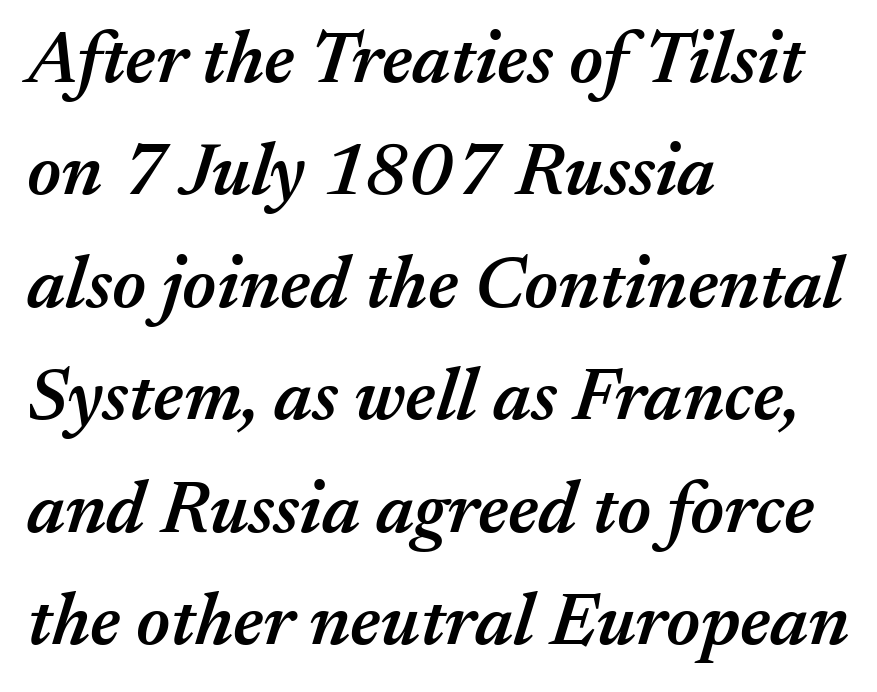
{"italic": "yes", "lean": "right", "slant_degrees": 17, "bold": "semi", "weight": "semibold", "width": "normal", "stroke_contrast": "medium", "x_height": "medium", "monospaced": "no", "underline": "no", "align": "left", "line_spacing": "normal", "line_spacing_ratio": 1.52, "letter_spacing": "normal", "letter_spacing_em": 0.0, "glyph_px": 74}
